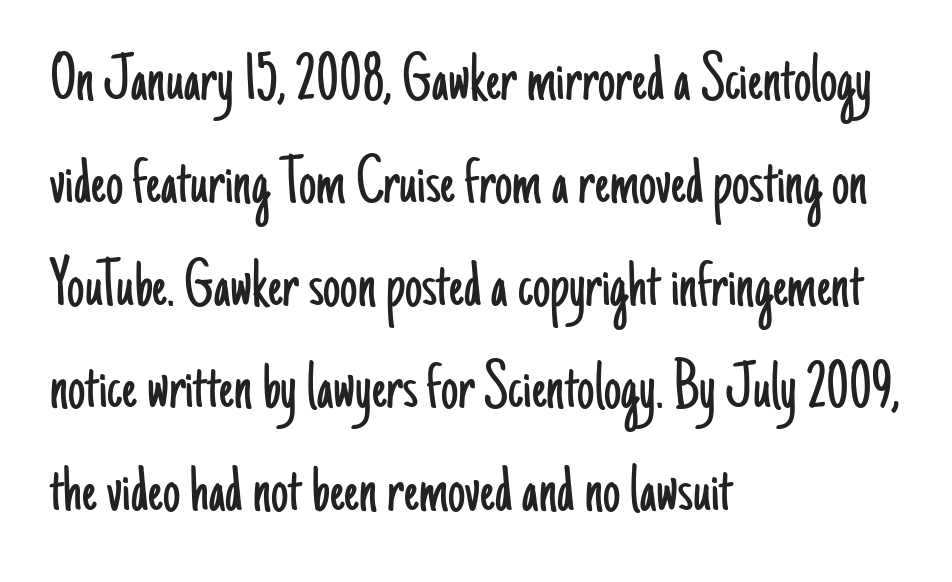
Q: Is the text bold? A: No.
Q: Is the text italic (slanted)? A: No, it is upright.
Q: Is the typeface a serif or a sans-serif typeface? A: Sans-serif.
Q: Is the text underlined? A: No.
Q: How is the paragraph aligned? A: Left-aligned.
Q: Is the spacing between letters normal or unusually wide? A: Normal.
Q: Is the spacing between lines tight, normal or loose? A: Normal.
Q: Width (condensed, normal, or wide)? A: Condensed.
Q: Stroke contrast? A: Low.
Q: x-height? A: Small.
Q: Monospaced? A: No.
